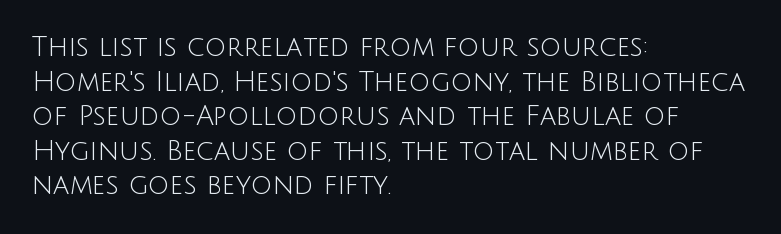
The image shows 27 px text type, upright; set left-aligned, normal line spacing (1.28x), normal letter spacing, not underlined.
